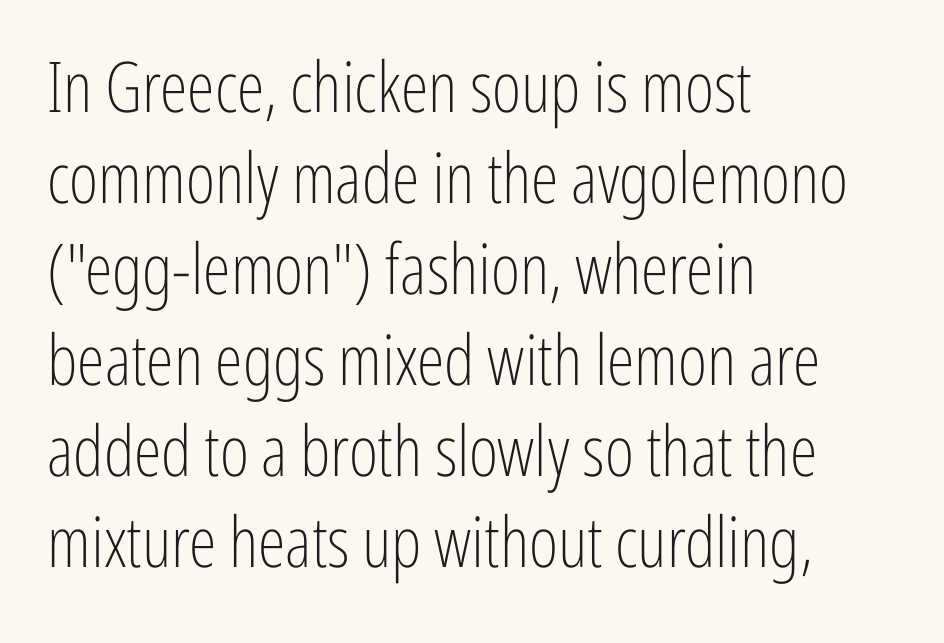
{"serif": "no", "italic": "no", "bold": "no", "weight": "light", "width": "condensed", "stroke_contrast": "low", "x_height": "medium", "monospaced": "no", "underline": "no", "align": "left", "line_spacing": "normal", "line_spacing_ratio": 1.3, "letter_spacing": "normal", "letter_spacing_em": 0.0, "glyph_px": 70}
